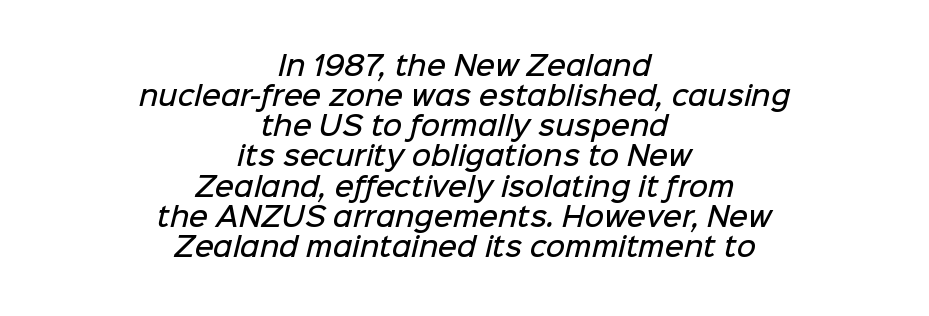
Short and long lines alike share a common midpoint. The letters are semibold — heavier than regular but short of a full bold. Letter spacing: default. Letters rest on an invisible, unmarked baseline.
